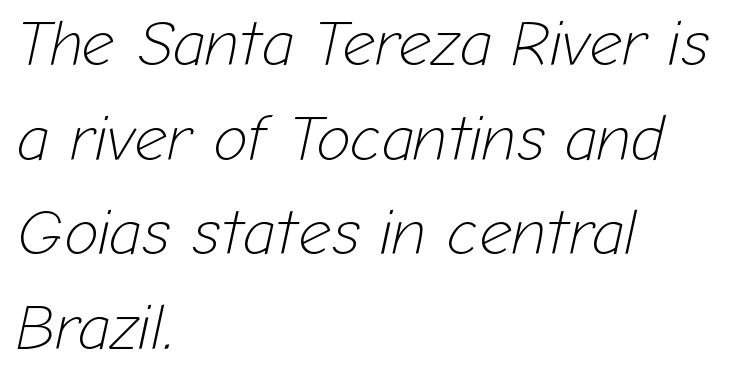
The image shows 64 px light type, italic (leaning right); set left-aligned, normal line spacing (1.48x), normal letter spacing, not underlined; low stroke contrast and a medium x-height.
